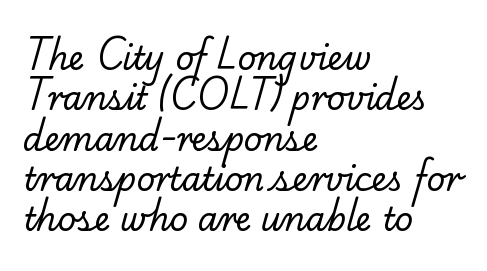
{"bold": "no", "weight": "regular", "width": "normal", "stroke_contrast": "low", "x_height": "small", "monospaced": "no", "underline": "no", "align": "left", "line_spacing": "normal", "line_spacing_ratio": 1.26, "letter_spacing": "normal", "letter_spacing_em": 0.0, "glyph_px": 32}
